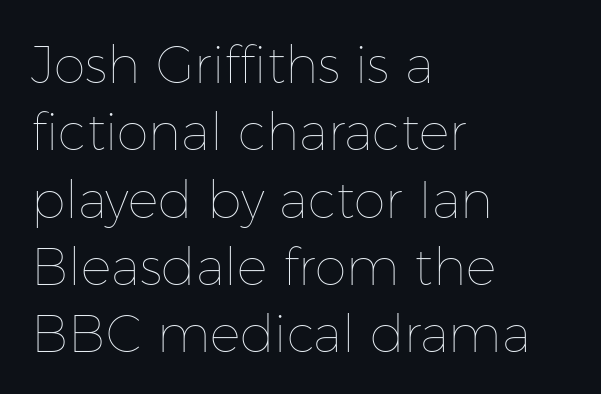
Q: Is the text bold? A: No.
Q: Is the text italic (slanted)? A: No, it is upright.
Q: Is the text underlined? A: No.
Q: How is the paragraph aligned? A: Left-aligned.
Q: Is the spacing between letters normal or unusually wide? A: Normal.
Q: Is the spacing between lines tight, normal or loose? A: Normal.
Q: Width (condensed, normal, or wide)? A: Normal.
Q: Stroke contrast? A: Low.
Q: x-height? A: Medium.
Q: Monospaced? A: No.
